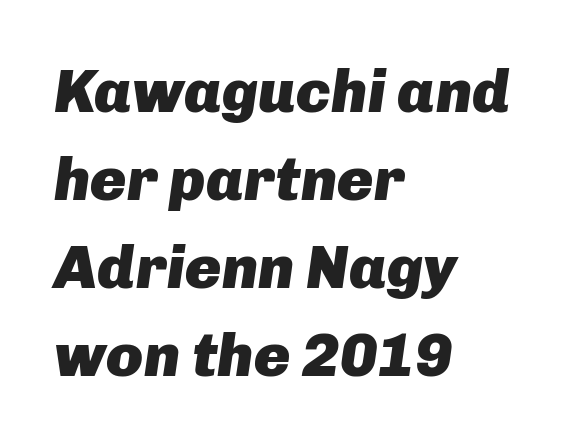
{"italic": "yes", "lean": "right", "slant_degrees": 8, "bold": "yes", "weight": "heavy", "width": "normal", "stroke_contrast": "low", "x_height": "medium", "monospaced": "no", "underline": "no", "align": "left", "line_spacing": "normal", "line_spacing_ratio": 1.44, "letter_spacing": "normal", "letter_spacing_em": 0.0, "glyph_px": 61}
